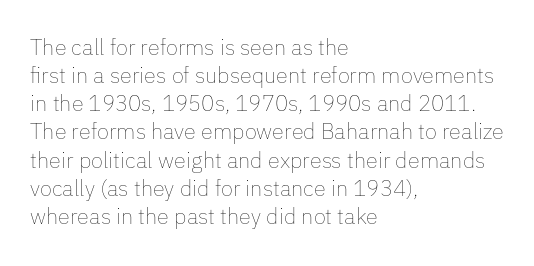
The image shows 22 px text type, upright; set left-aligned, normal line spacing (1.28x), normal letter spacing, not underlined.
